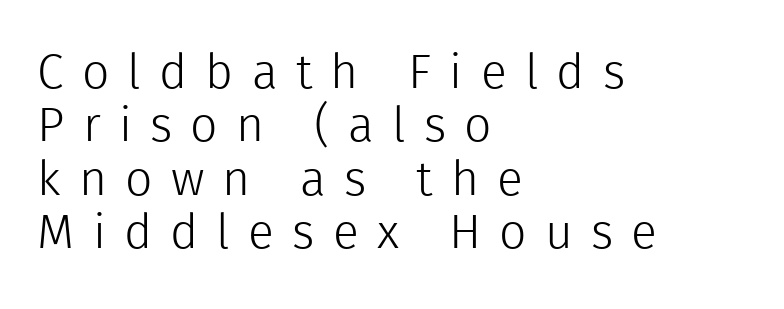
Observe the absence of serifs on each vertical stroke in this sample. The strip under each line holds only bare page. Left-aligned paragraph, ragged on the right. In terms of letterspacing, this is a distinctly airy, spread setting. Heaviness? Minimal to ordinary, like unemphasized prose.
